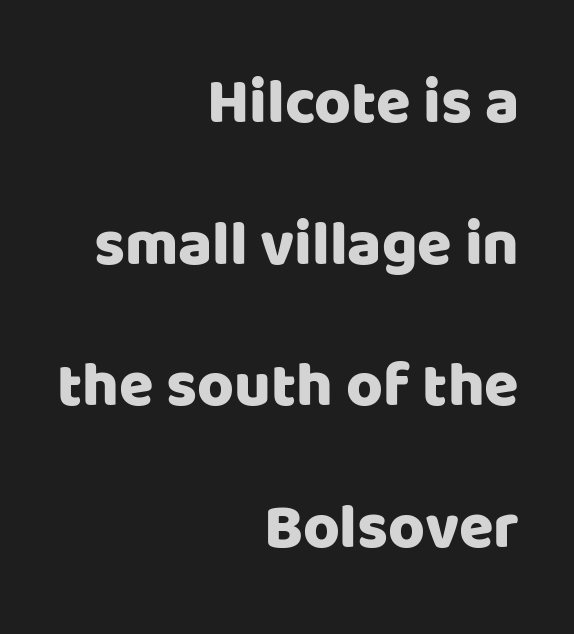
Q: Is the text italic (slanted)? A: No, it is upright.
Q: Is the typeface a serif or a sans-serif typeface? A: Sans-serif.
Q: Is the text underlined? A: No.
Q: How is the paragraph aligned? A: Right-aligned.
Q: Is the spacing between letters normal or unusually wide? A: Normal.
Q: Is the spacing between lines tight, normal or loose? A: Loose.
Q: Width (condensed, normal, or wide)? A: Normal.
Q: Stroke contrast? A: Low.
Q: x-height? A: Large.
Q: Monospaced? A: No.
